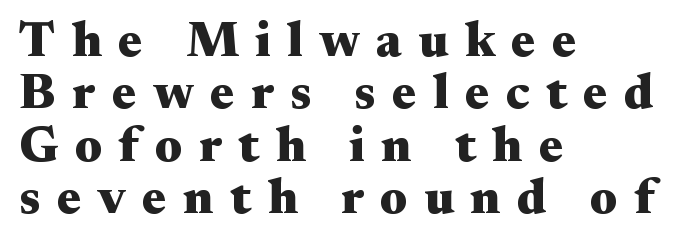
The image shows 50 px heavy, wide serif type, upright; set left-aligned, tight line spacing (1.05x), unusually wide letter spacing (+0.33 em), not underlined; medium stroke contrast and a small x-height.
